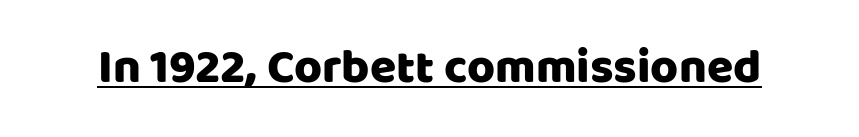
Q: Is the text italic (slanted)? A: No, it is upright.
Q: Is the typeface a serif or a sans-serif typeface? A: Sans-serif.
Q: Is the text underlined? A: Yes.
Q: Is the spacing between letters normal or unusually wide? A: Normal.
Q: Width (condensed, normal, or wide)? A: Normal.
Q: Stroke contrast? A: Low.
Q: x-height? A: Large.
Q: Monospaced? A: No.
